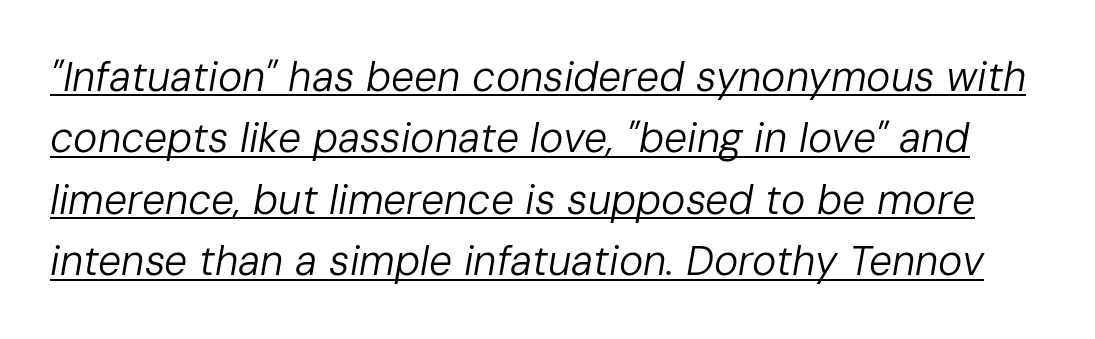
Q: Is the text bold? A: No.
Q: Is the text italic (slanted)? A: Yes, it leans right by about 10 degrees.
Q: Is the text underlined? A: Yes.
Q: Is the spacing between letters normal or unusually wide? A: Normal.
Q: Is the spacing between lines tight, normal or loose? A: Normal.
Q: Width (condensed, normal, or wide)? A: Normal.
Q: Stroke contrast? A: Low.
Q: x-height? A: Medium.
Q: Monospaced? A: No.
